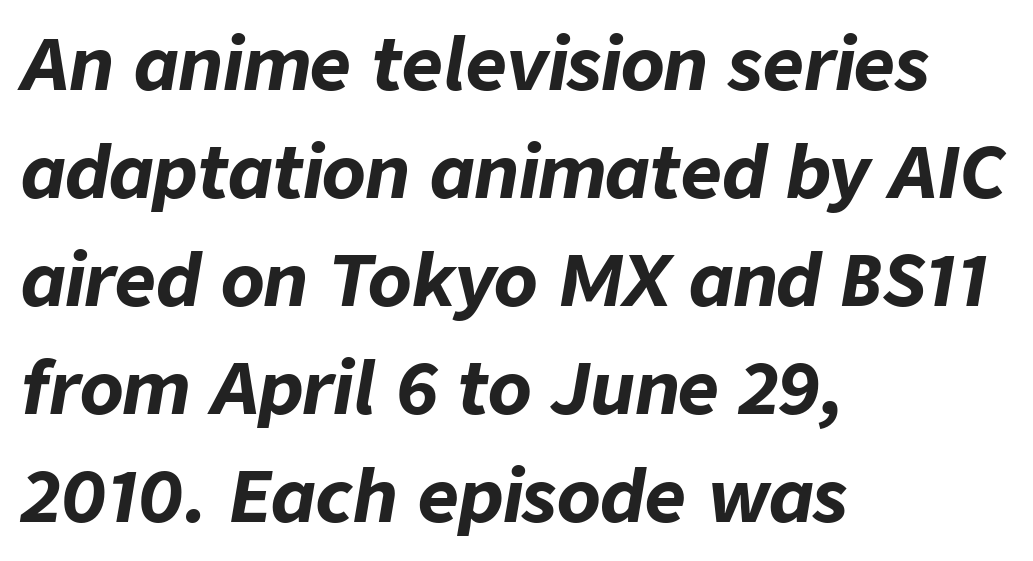
Q: Is the text bold? A: Yes.
Q: Is the text italic (slanted)? A: Yes, it leans right by about 9 degrees.
Q: Is the text underlined? A: No.
Q: How is the paragraph aligned? A: Left-aligned.
Q: Is the spacing between letters normal or unusually wide? A: Normal.
Q: Is the spacing between lines tight, normal or loose? A: Normal.
Q: Width (condensed, normal, or wide)? A: Normal.
Q: Stroke contrast? A: Low.
Q: x-height? A: Medium.
Q: Monospaced? A: No.
